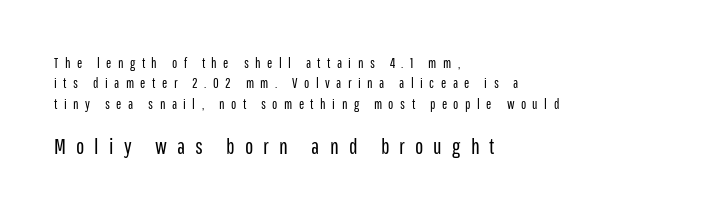
The letters look calm and open, with moderate or lighter stems. The tracking jumps out immediately: characters are airy and widely separated. Descenders are the only things crossing below the line. This block has exactly the height ordinary leading produces. Designer's note — italics off, roman on. If you squint, the bottom block still reads clearly — it's the larger of the two.
